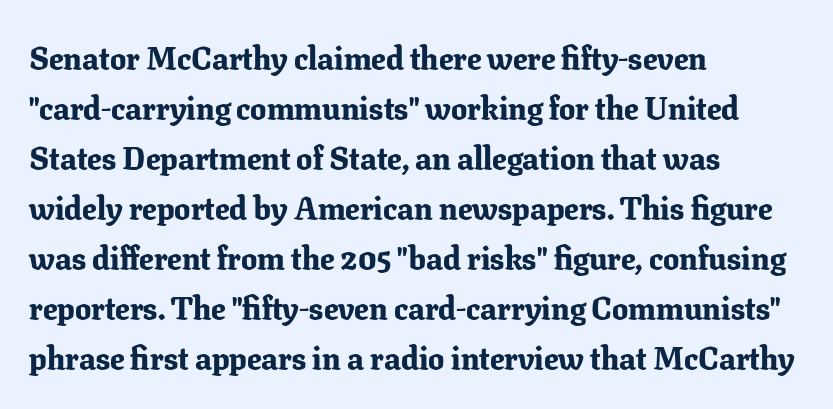
Q: Is the text bold? A: Yes.
Q: Is the text italic (slanted)? A: No, it is upright.
Q: Is the typeface a serif or a sans-serif typeface? A: Serif.
Q: Is the text underlined? A: No.
Q: How is the paragraph aligned? A: Left-aligned.
Q: Is the spacing between letters normal or unusually wide? A: Normal.
Q: Is the spacing between lines tight, normal or loose? A: Normal.
Q: Width (condensed, normal, or wide)? A: Normal.
Q: Stroke contrast? A: Low.
Q: x-height? A: Medium.
Q: Monospaced? A: No.
